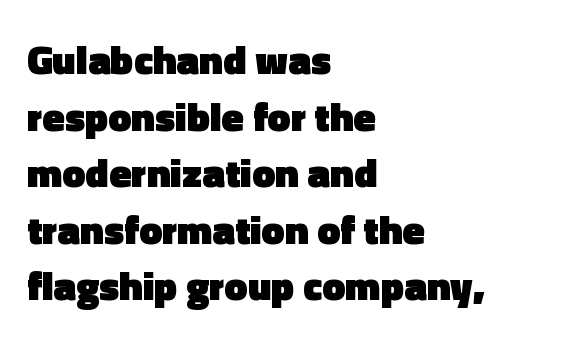
Q: Is the text bold? A: Yes.
Q: Is the text italic (slanted)? A: No, it is upright.
Q: Is the typeface a serif or a sans-serif typeface? A: Sans-serif.
Q: Is the text underlined? A: No.
Q: How is the paragraph aligned? A: Left-aligned.
Q: Is the spacing between letters normal or unusually wide? A: Normal.
Q: Is the spacing between lines tight, normal or loose? A: Normal.
Q: Width (condensed, normal, or wide)? A: Normal.
Q: x-height? A: Medium.
Q: Monospaced? A: No.
